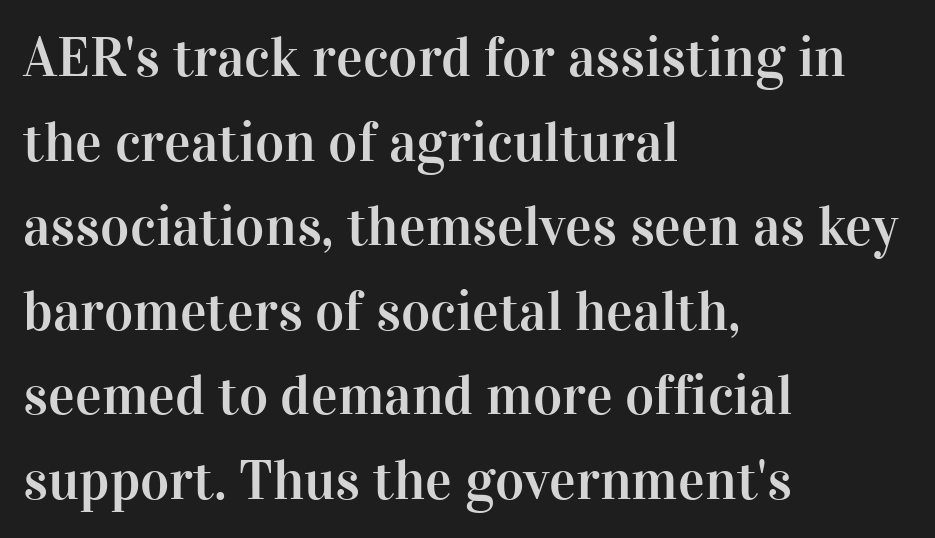
The image shows 56 px serif type, upright; set left-aligned, normal line spacing (1.51x), normal letter spacing, not underlined; high stroke contrast and a medium x-height.
